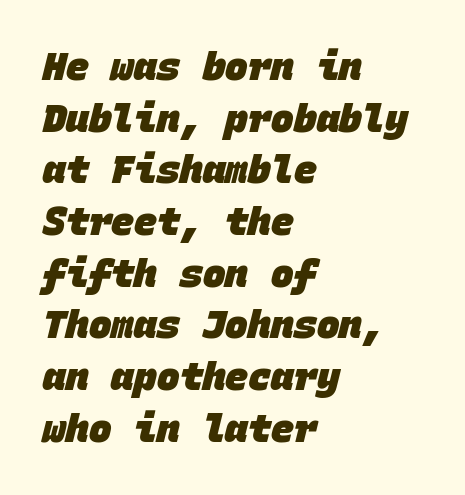
Q: Is the text bold? A: Yes.
Q: Is the typeface a serif or a sans-serif typeface? A: Sans-serif.
Q: Is the text underlined? A: No.
Q: How is the paragraph aligned? A: Left-aligned.
Q: Is the spacing between letters normal or unusually wide? A: Normal.
Q: Is the spacing between lines tight, normal or loose? A: Normal.
Q: Width (condensed, normal, or wide)? A: Normal.
Q: Stroke contrast? A: Low.
Q: x-height? A: Large.
Q: Monospaced? A: Yes.
